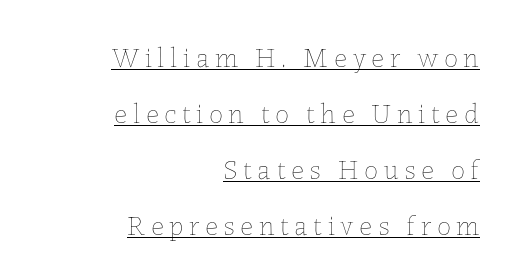
The image shows 28 px thin type, upright; set right-aligned, loose line spacing (2.0x), unusually wide letter spacing (+0.2 em), underlined; low stroke contrast and a medium x-height.
